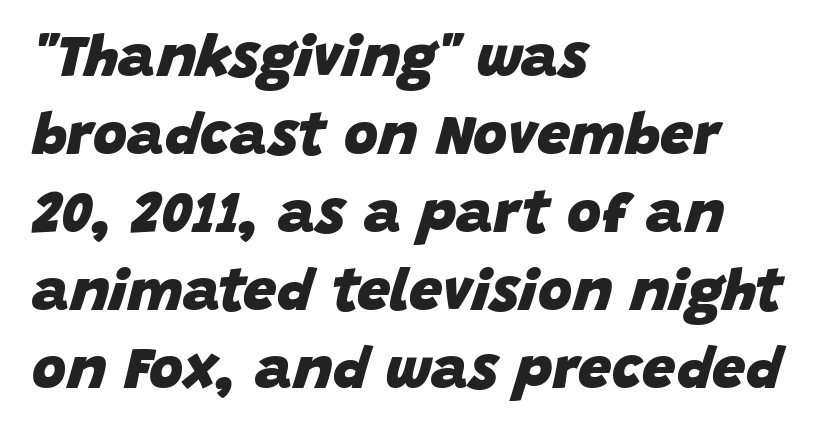
You could call the tracking neutral — neither tight nor loose. Descenders hang freely into open space. The typography opts for an oblique posture over an upright one. Compared with a centered layout, this one pins lines to the left instead. Each glyph is drawn with heavy, bold strokes. If you measured baseline to baseline, you'd find a middling distance.
